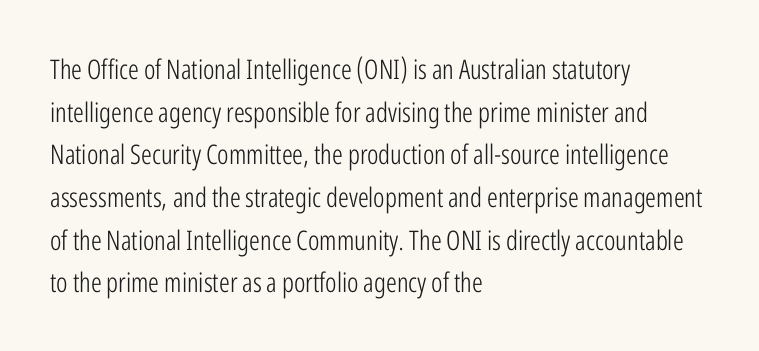
{"italic": "no", "bold": "no", "underline": "no", "align": "left", "line_spacing": "normal", "line_spacing_ratio": 1.58, "letter_spacing": "normal", "letter_spacing_em": 0.0, "glyph_px": 27}
